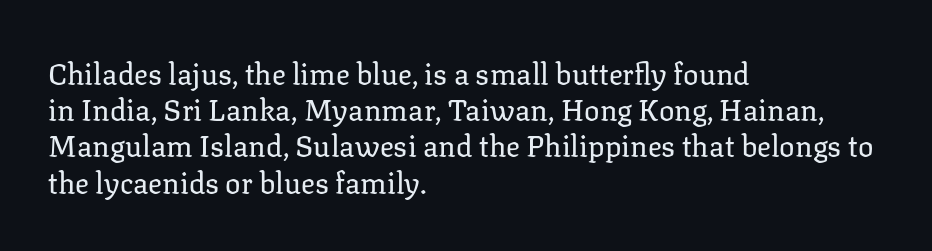
Q: Is the text bold? A: No.
Q: Is the text italic (slanted)? A: No, it is upright.
Q: Is the typeface a serif or a sans-serif typeface? A: Serif.
Q: Is the text underlined? A: No.
Q: How is the paragraph aligned? A: Left-aligned.
Q: Is the spacing between letters normal or unusually wide? A: Normal.
Q: Is the spacing between lines tight, normal or loose? A: Normal.
Q: Width (condensed, normal, or wide)? A: Normal.
Q: Stroke contrast? A: Low.
Q: x-height? A: Medium.
Q: Monospaced? A: No.
